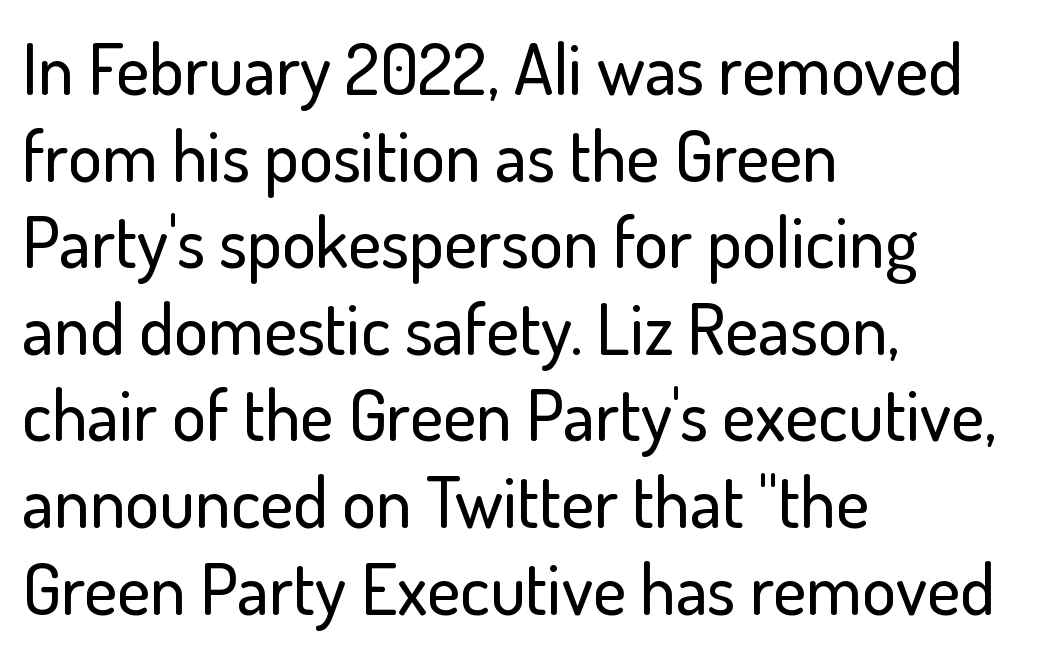
Q: Is the text italic (slanted)? A: No, it is upright.
Q: Is the typeface a serif or a sans-serif typeface? A: Sans-serif.
Q: Is the text underlined? A: No.
Q: How is the paragraph aligned? A: Left-aligned.
Q: Is the spacing between letters normal or unusually wide? A: Normal.
Q: Width (condensed, normal, or wide)? A: Normal.
Q: Stroke contrast? A: Low.
Q: x-height? A: Small.
Q: Monospaced? A: No.
